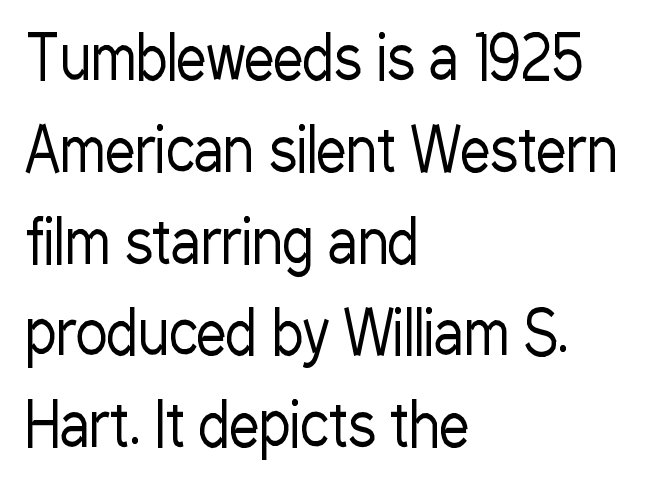
The image shows 60 px regular-weight, condensed sans-serif type, upright; set left-aligned, normal line spacing (1.53x), normal letter spacing, not underlined; low stroke contrast and a medium x-height.
